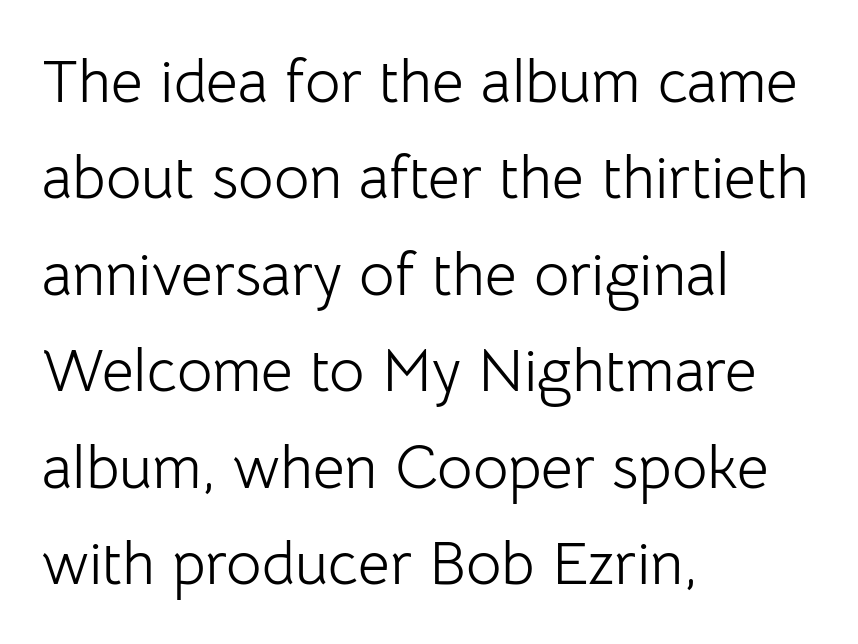
No italicization has been applied; the sample stays upright. This is sans-serif lettering, the kind often seen on screens and signage. Beneath every word, the page is bare. Glyph-to-glyph distance matches everyday printed text. The paragraph shown leans on its left margin. Interline gaps are of average width in this sample.
